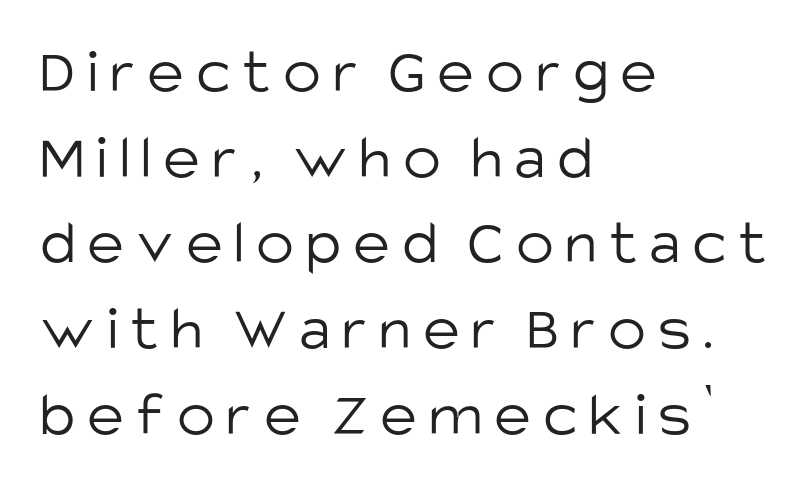
Q: Is the text bold? A: No.
Q: Is the text italic (slanted)? A: No, it is upright.
Q: Is the typeface a serif or a sans-serif typeface? A: Sans-serif.
Q: Is the text underlined? A: No.
Q: How is the paragraph aligned? A: Left-aligned.
Q: Is the spacing between lines tight, normal or loose? A: Normal.
Q: Width (condensed, normal, or wide)? A: Normal.
Q: Stroke contrast? A: Low.
Q: x-height? A: Large.
Q: Monospaced? A: No.
